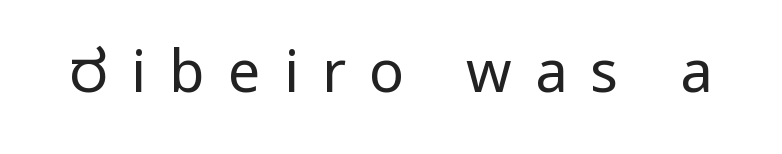
{"serif": "no", "italic": "no", "bold": "no", "weight": "regular", "width": "normal", "stroke_contrast": "low", "x_height": "medium", "monospaced": "no", "underline": "no", "letter_spacing": "wide", "letter_spacing_em": 0.4, "glyph_px": 58}
